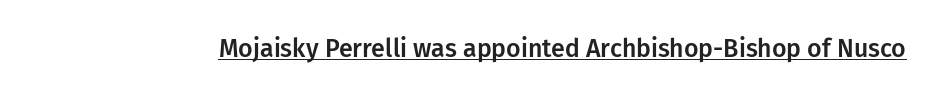
The image shows 25 px text type, upright; set normal letter spacing, underlined.
